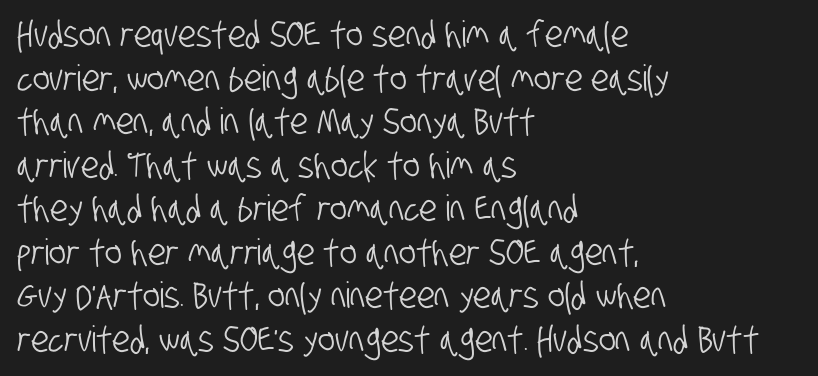
This rendering employs a face without finishing strokes, i.e., a sans-serif. The ragged edge is on the right, which tells us the setting is flush left. Note the varied advance widths — an 'i' is clearly narrower than an 'm'. Short note: letters normally spaced. The baseline area is clear.
